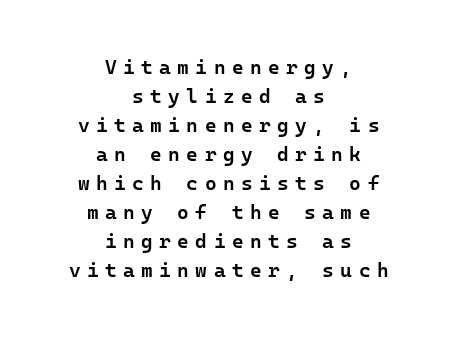
Check under the words: just untouched page. This rendering widens character spacing well past its baseline value. The compositor balanced each line on the midline. The axis of the letterforms is exactly vertical.
